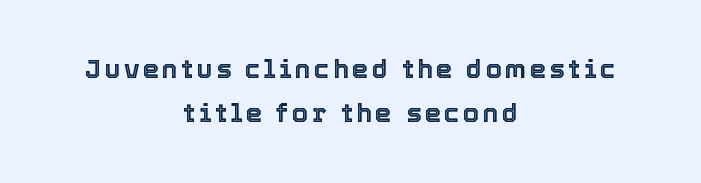
Casual observation: everything's sitting right in the middle. Bare-footed words on every line. No italicization has been applied; the sample stays upright.
